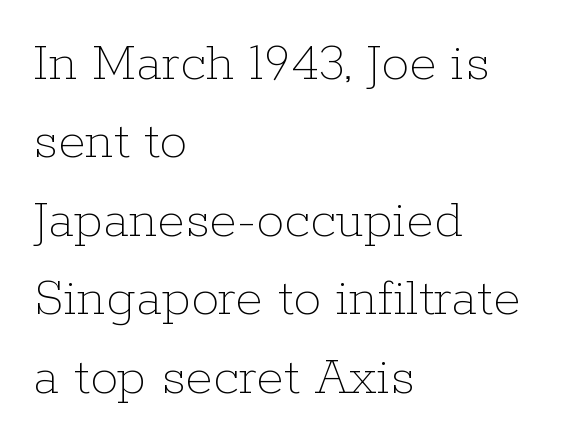
The image shows 56 px thin type, upright; set left-aligned, normal line spacing (1.4x), normal letter spacing, not underlined; low stroke contrast and a medium x-height.
